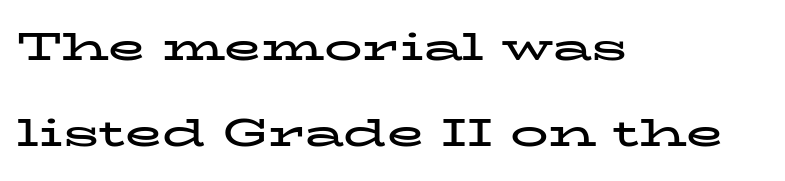
{"serif": "yes", "italic": "no", "bold": "yes", "weight": "bold", "width": "wide", "stroke_contrast": "low", "x_height": "medium", "monospaced": "no", "underline": "no", "align": "left", "line_spacing": "loose", "line_spacing_ratio": 2.27, "letter_spacing": "normal", "letter_spacing_em": 0.0, "glyph_px": 38}
